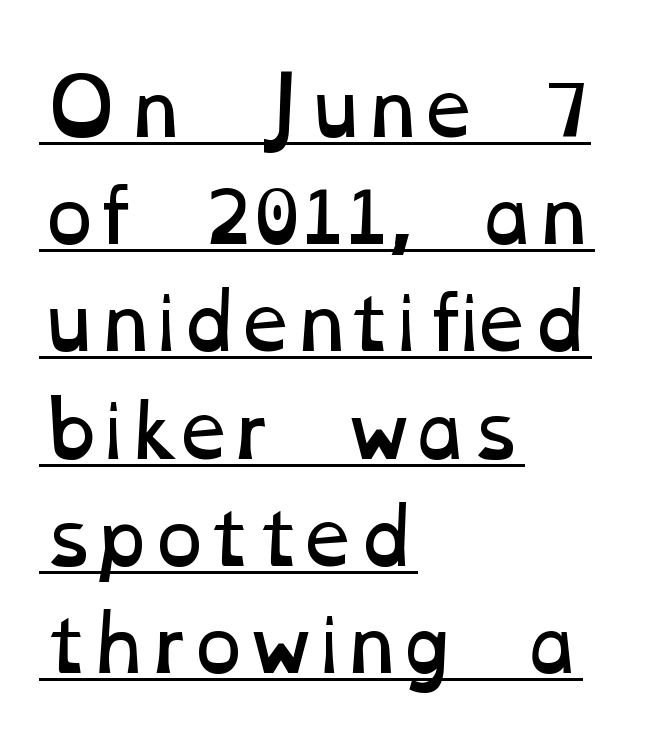
{"bold": "no", "weight": "regular", "width": "wide", "stroke_contrast": "low", "x_height": "medium", "monospaced": "no", "underline": "yes", "align": "left", "line_spacing": "normal", "line_spacing_ratio": 1.43, "letter_spacing": "normal", "letter_spacing_em": 0.0, "glyph_px": 75}
